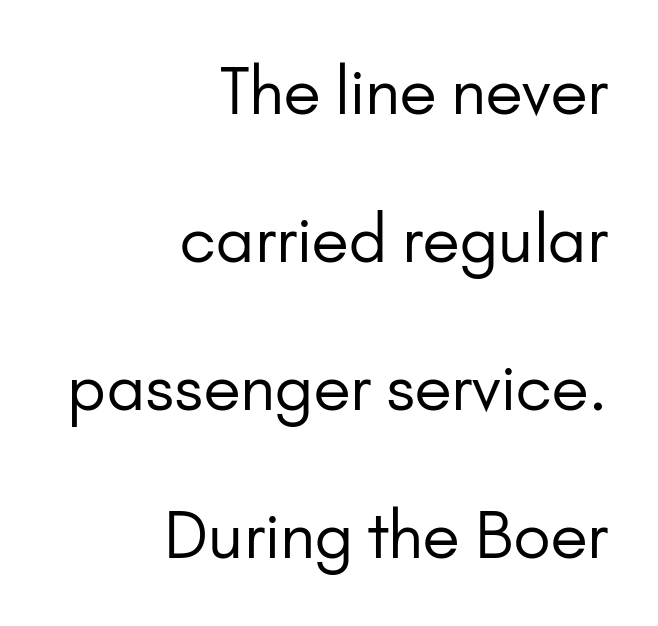
Q: Is the text bold? A: No.
Q: Is the text italic (slanted)? A: No, it is upright.
Q: Is the typeface a serif or a sans-serif typeface? A: Sans-serif.
Q: Is the text underlined? A: No.
Q: How is the paragraph aligned? A: Right-aligned.
Q: Is the spacing between letters normal or unusually wide? A: Normal.
Q: Is the spacing between lines tight, normal or loose? A: Loose.
Q: Width (condensed, normal, or wide)? A: Normal.
Q: Stroke contrast? A: Low.
Q: x-height? A: Small.
Q: Monospaced? A: No.
